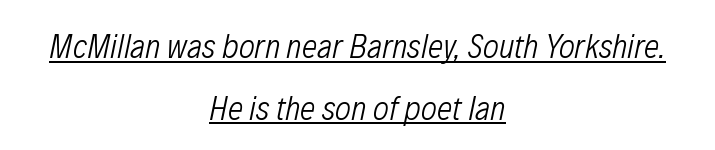
These characters rest on top of a visible drawn line. Caption: face not bold, strokes unweighted. Honestly, the letter spacing is just normal — you wouldn't notice it. Character widths vary here, with narrow letters taking less room than wide ones. One-word summary of the alignment: center. Observe the lean: these are italic letterforms.
